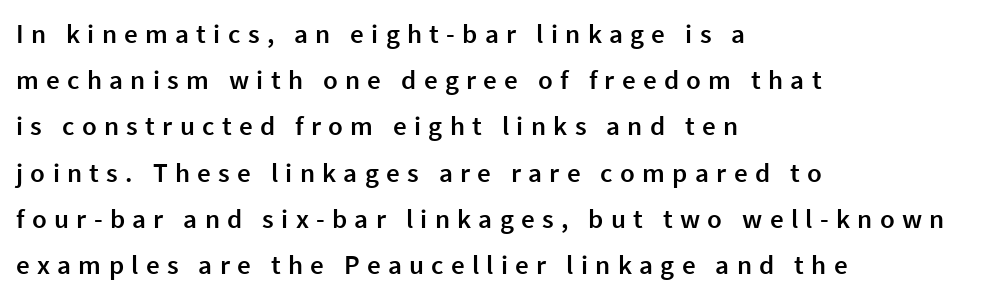
Q: Is the text bold? A: Semi-bold.
Q: Is the text italic (slanted)? A: No, it is upright.
Q: Is the text underlined? A: No.
Q: How is the paragraph aligned? A: Left-aligned.
Q: Is the spacing between letters normal or unusually wide? A: Unusually wide.
